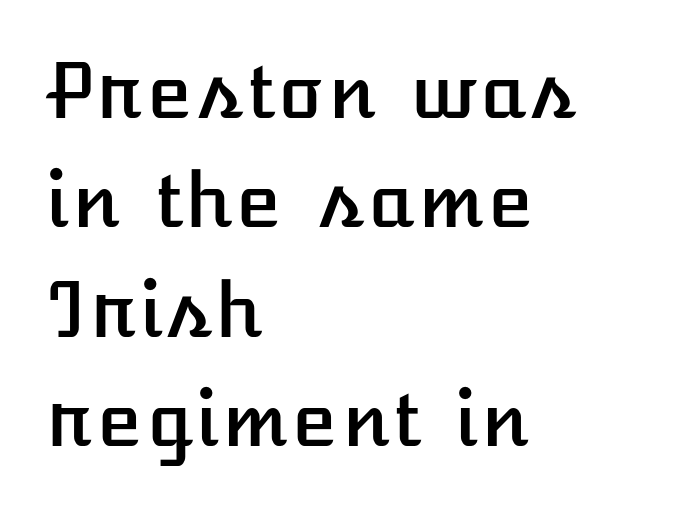
The image shows 75 px text type, upright; set left-aligned, normal line spacing (1.46x), normal letter spacing, not underlined; low stroke contrast and a medium x-height.
